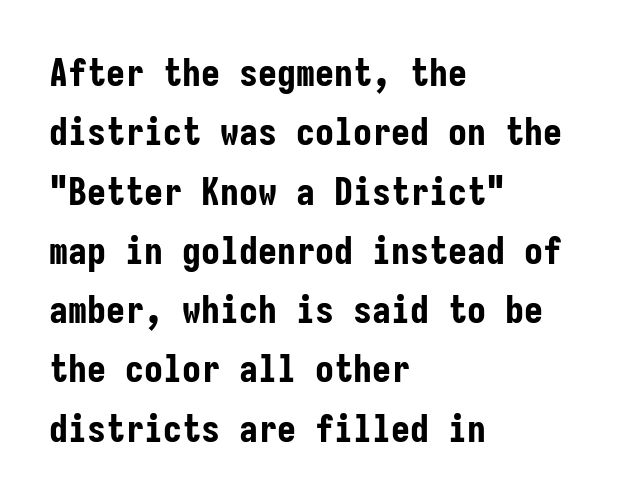
These lines were composed using upright roman letters. Line beginnings align vertically; line endings do not. Stroke thickness is high; the sample reads as a true bold. The foot of each line stays bare and open. This rendering leaves character spacing at its baseline value. I'd call this a sans setting — the letters go barefoot.
